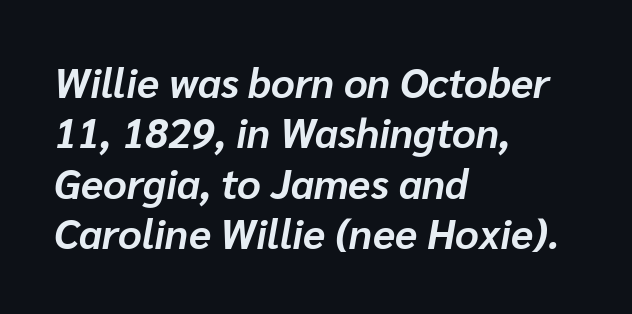
Q: Is the text bold? A: Yes.
Q: Is the text italic (slanted)? A: Yes, it leans right by about 10 degrees.
Q: Is the text underlined? A: No.
Q: How is the paragraph aligned? A: Left-aligned.
Q: Is the spacing between letters normal or unusually wide? A: Normal.
Q: Width (condensed, normal, or wide)? A: Normal.
Q: Stroke contrast? A: Low.
Q: x-height? A: Medium.
Q: Monospaced? A: No.
